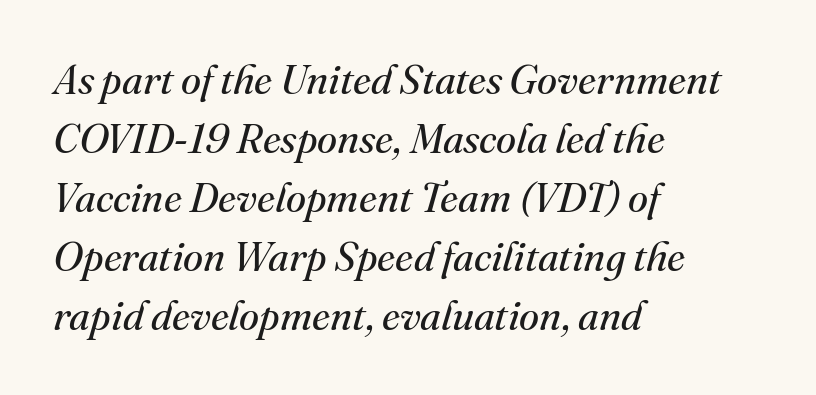
{"serif": "yes", "italic": "yes", "lean": "right", "slant_degrees": 16, "bold": "no", "weight": "regular", "width": "normal", "stroke_contrast": "medium", "x_height": "small", "monospaced": "no", "underline": "no", "align": "left", "line_spacing": "normal", "line_spacing_ratio": 1.44, "letter_spacing": "normal", "letter_spacing_em": 0.0, "glyph_px": 41}
